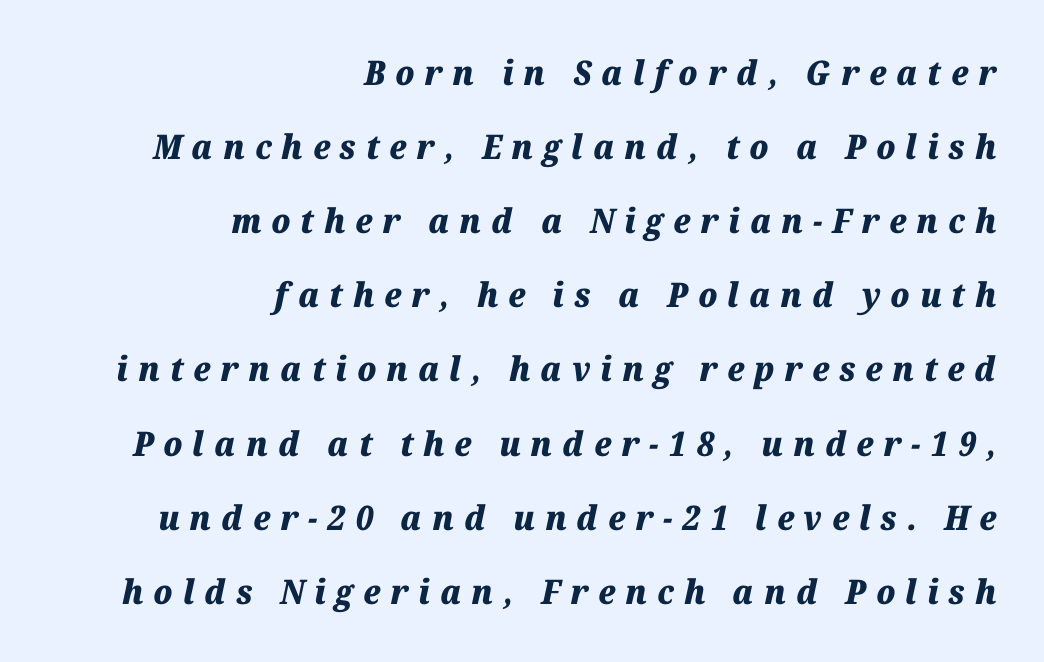
{"italic": "yes", "lean": "right", "slant_degrees": 12, "bold": "yes", "weight": "heavy", "width": "normal", "stroke_contrast": "medium", "x_height": "medium", "monospaced": "no", "underline": "no", "align": "right", "line_spacing": "loose", "line_spacing_ratio": 2.18, "letter_spacing": "wide", "letter_spacing_em": 0.29, "glyph_px": 34}
